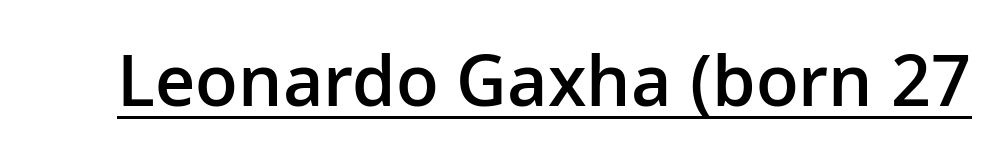
The letters are semibold — heavier than regular but short of a full bold. Every character sits straight up, as roman type does. Observe the ordinary spacing: letters are neighbours, not strangers. Check the space under the baseline: a stroke is drawn there. Looks like regular typesetting: each glyph gets only the width it needs. These lines are composed in type without serifs.
